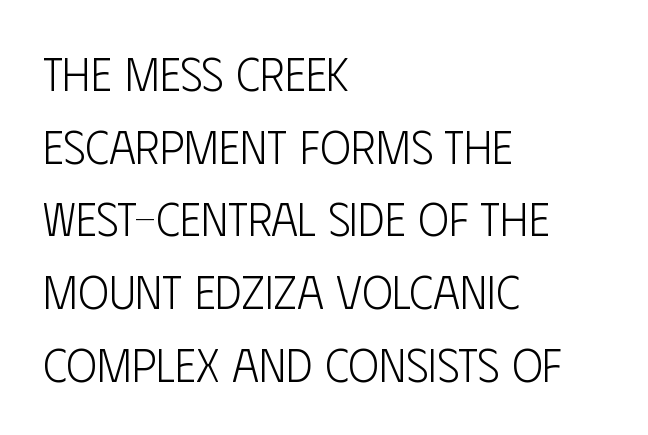
Q: Is the text bold? A: No.
Q: Is the text italic (slanted)? A: No, it is upright.
Q: Is the typeface a serif or a sans-serif typeface? A: Sans-serif.
Q: Is the text underlined? A: No.
Q: How is the paragraph aligned? A: Left-aligned.
Q: Is the spacing between letters normal or unusually wide? A: Normal.
Q: Is the spacing between lines tight, normal or loose? A: Normal.
Q: Width (condensed, normal, or wide)? A: Condensed.
Q: Stroke contrast? A: Low.
Q: x-height? A: Large.
Q: Monospaced? A: No.
